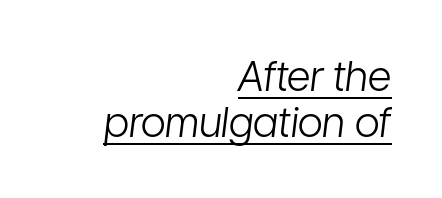
{"italic": "yes", "lean": "right", "slant_degrees": 7, "bold": "no", "weight": "light", "width": "condensed", "stroke_contrast": "low", "x_height": "medium", "monospaced": "no", "underline": "yes", "align": "right", "line_spacing": "tight", "line_spacing_ratio": 1.11, "letter_spacing": "normal", "letter_spacing_em": 0.0, "glyph_px": 41}
